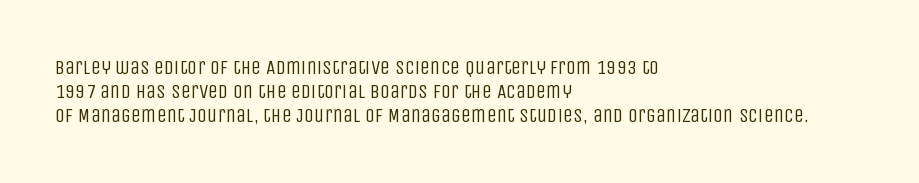
Descenders are the only things crossing below the line. Letters have the restrained weight of plain body copy at most. Where is the straight margin? On the left. Between one letter and the next there's only the usual sliver of space.
